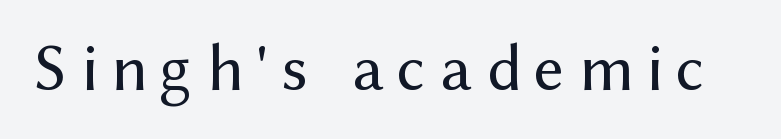
The image shows 67 px regular-weight sans-serif type, upright; set unusually wide letter spacing (+0.2 em), not underlined; medium stroke contrast and a medium x-height.
